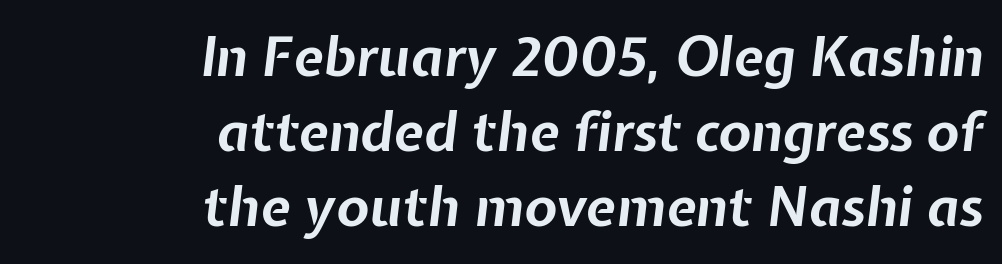
The paragraph shown leans on its right margin. The rendering keeps characters at their native spacing. The lines sit at an ordinary, default distance from one another. Do the characters align in a grid? No, the font is proportional. Underlining? Definitely not there.
